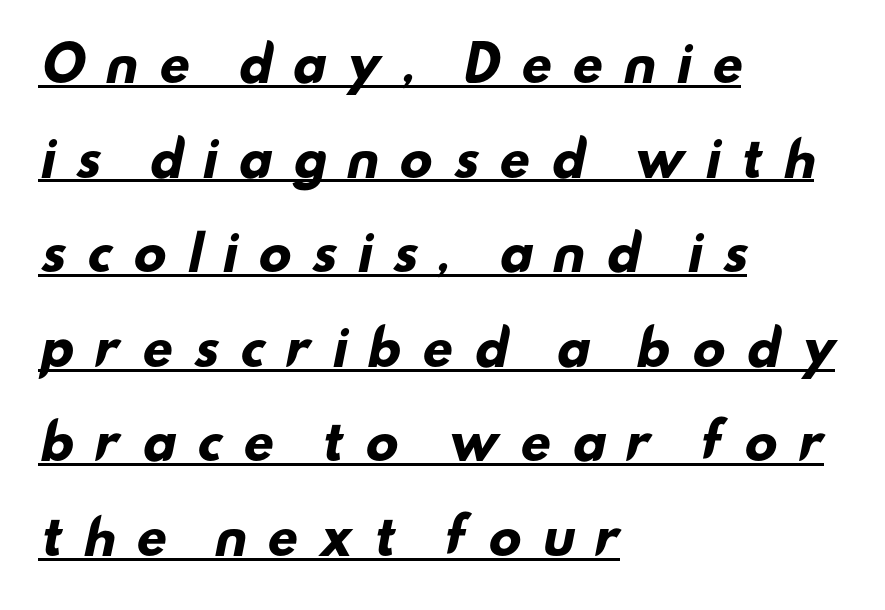
Q: Is the text bold? A: Yes.
Q: Is the typeface a serif or a sans-serif typeface? A: Sans-serif.
Q: Is the text underlined? A: Yes.
Q: How is the paragraph aligned? A: Left-aligned.
Q: Is the spacing between letters normal or unusually wide? A: Unusually wide.
Q: Is the spacing between lines tight, normal or loose? A: Loose.
Q: Width (condensed, normal, or wide)? A: Wide.
Q: Stroke contrast? A: Low.
Q: x-height? A: Small.
Q: Monospaced? A: No.
